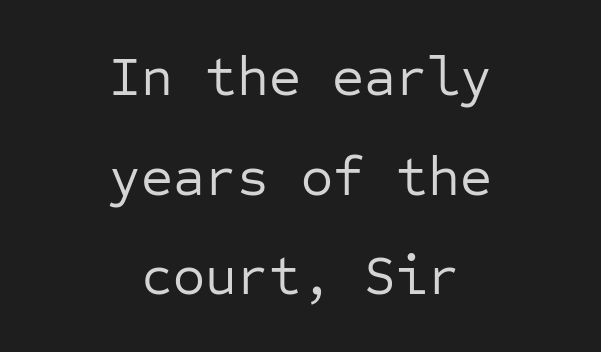
Anything drawn beneath the words? Only blank space. The letterforms sit at book weight or below. Posture: straight, roman, zero tilt. This rendering employs a face without finishing strokes, i.e., a sans-serif. The type is set solid horizontally, with unmodified tracking.
